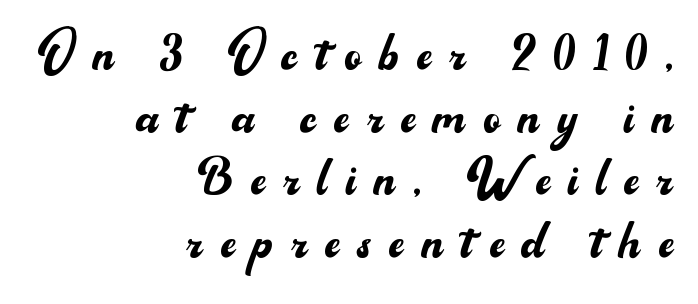
The words here are not underlined. Here the designer chose a conventional face with non-uniform glyph widths. Line ends are locked; line starts wander. Honestly, the rows look squashed on top of each other.
